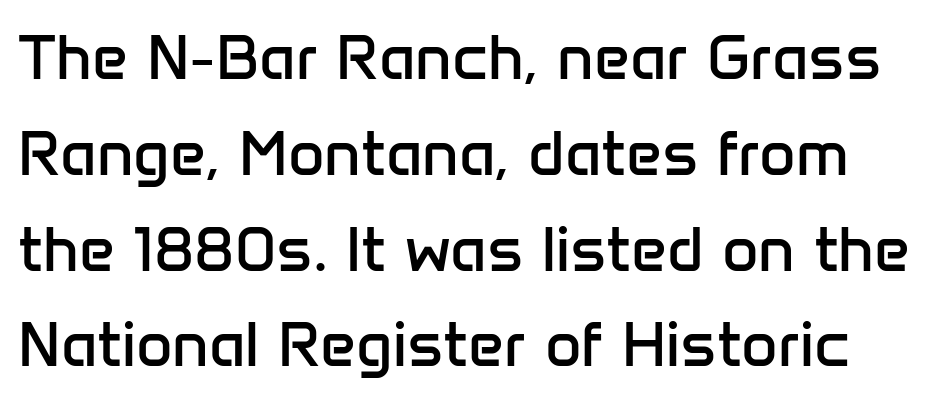
The weight would be labelled regular, book, light, or lighter still. No extra tracking has been applied to these lines. You could not count columns in this text — the font is proportionally spaced. Each letter's strokes conclude bluntly, with no projecting serifs.
